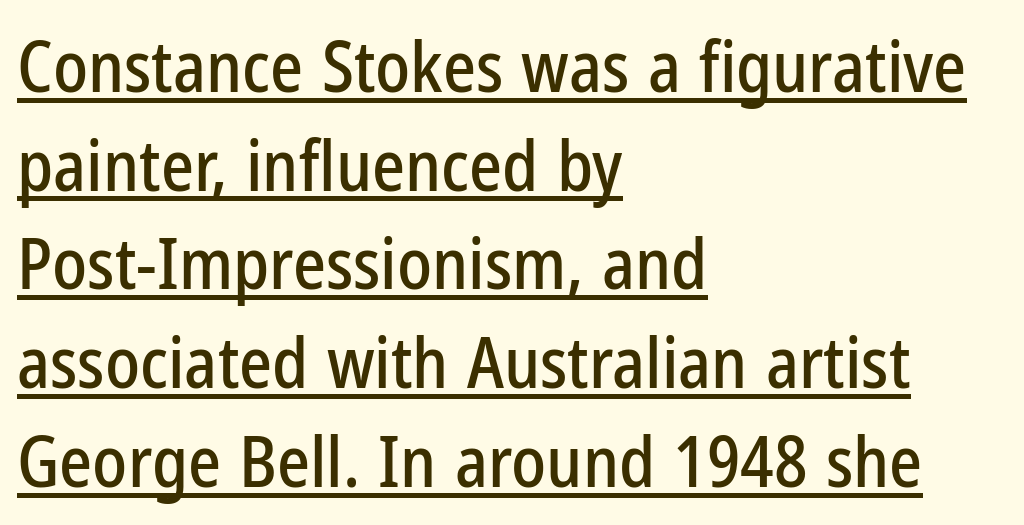
Q: Is the text italic (slanted)? A: No, it is upright.
Q: Is the typeface a serif or a sans-serif typeface? A: Sans-serif.
Q: Is the text underlined? A: Yes.
Q: How is the paragraph aligned? A: Left-aligned.
Q: Is the spacing between letters normal or unusually wide? A: Normal.
Q: Is the spacing between lines tight, normal or loose? A: Normal.
Q: Width (condensed, normal, or wide)? A: Condensed.
Q: Stroke contrast? A: Low.
Q: x-height? A: Medium.
Q: Monospaced? A: No.
